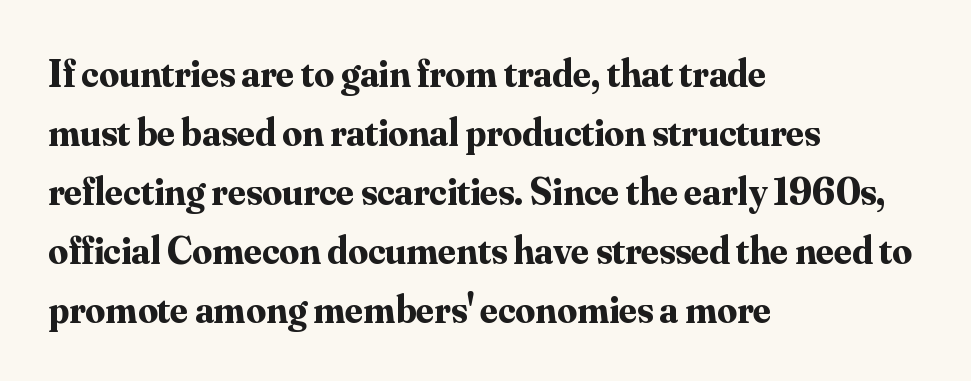
{"serif": "yes", "italic": "no", "bold": "yes", "weight": "bold", "width": "normal", "stroke_contrast": "medium", "x_height": "small", "monospaced": "no", "underline": "no", "align": "left", "line_spacing": "normal", "line_spacing_ratio": 1.51, "letter_spacing": "normal", "letter_spacing_em": 0.0, "glyph_px": 39}
